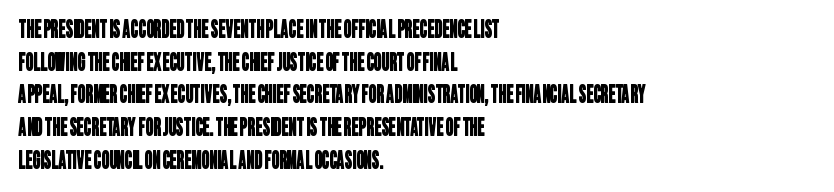
The text block is weighted toward the left margin, trailing off unevenly rightward. Tracking here is standard; glyphs follow each other at the usual distance. Vertically, the passage feels balanced, rows spaced as you'd expect. Type without underlining.
